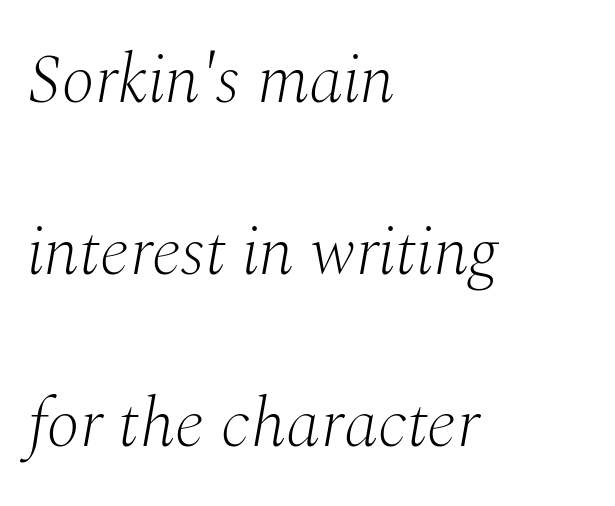
The image shows 69 px light serif type, italic (leaning right); set left-aligned, loose line spacing (2.49x), normal letter spacing, not underlined; medium stroke contrast and a medium x-height.
